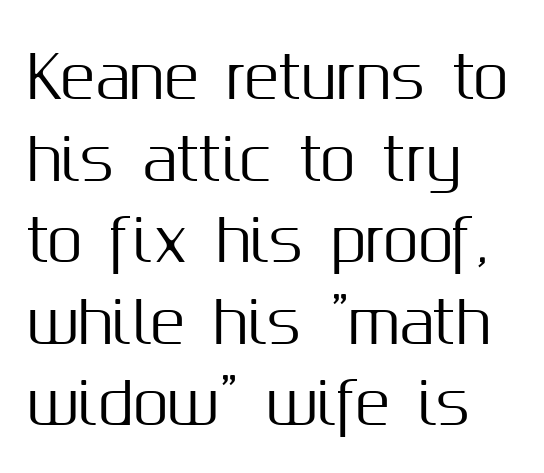
The image shows 57 px sans-serif type, upright; set left-aligned, normal line spacing (1.43x), normal letter spacing, not underlined; medium stroke contrast and a medium x-height.
